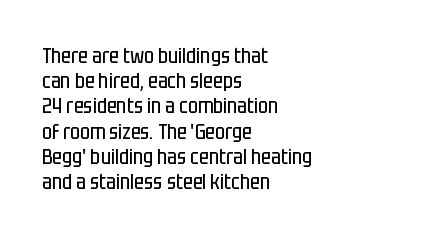
The letterforms sit shoulder to shoulder at normal distance. Typeset ragged right — the left edge is the straight one. The lettering holds an erect, upright posture throughout. Vertical stems look standard width or narrower in stroke. Beneath every word, the page is bare.
